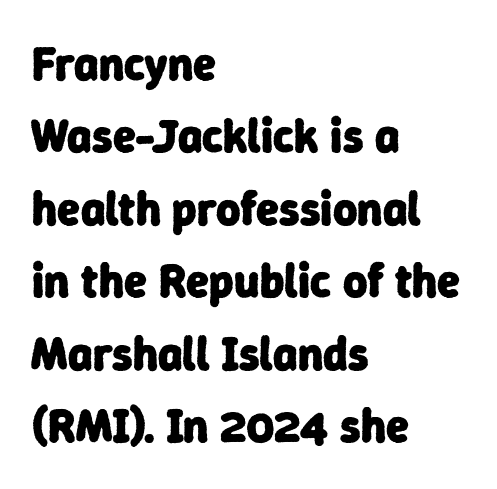
{"serif": "no", "bold": "yes", "weight": "heavy", "width": "normal", "stroke_contrast": "low", "x_height": "medium", "monospaced": "no", "underline": "no", "align": "left", "line_spacing": "normal", "line_spacing_ratio": 1.54, "letter_spacing": "normal", "letter_spacing_em": 0.0, "glyph_px": 47}
